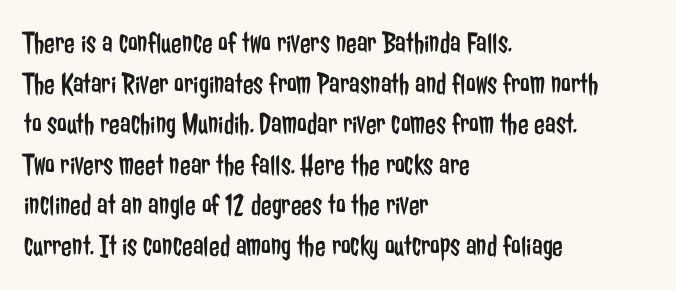
The image shows 31 px regular-weight, condensed sans-serif type, upright; set left-aligned, normal line spacing (1.31x), normal letter spacing, not underlined; low stroke contrast and a medium x-height.
